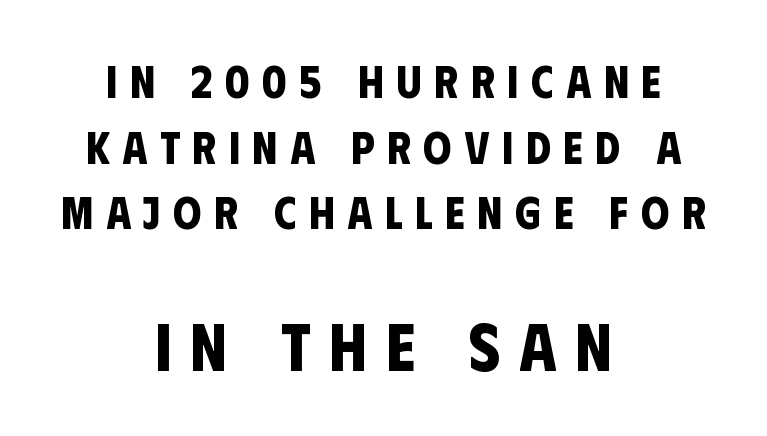
The lines in this sample share a center point and differ in where they start and stop. The baseline area is clear. The rendering shows plain stroke endings on the letterforms — a sans-serif design. These two chunks differ in scale, with the bottom chunk taking the larger measure. Students, observe: this is what conventionally led text looks like. The rendering uses a bold face; every stroke is thick and dark.
